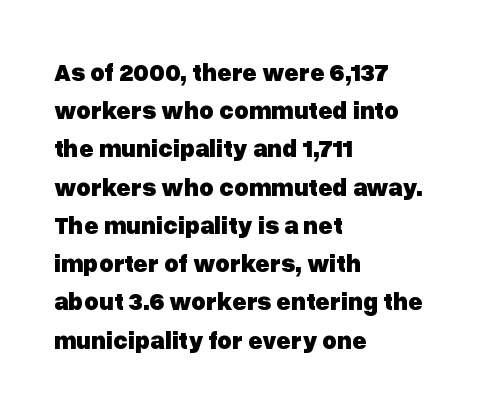
{"italic": "no", "bold": "yes", "underline": "no", "align": "left", "line_spacing": "normal", "line_spacing_ratio": 1.53, "letter_spacing": "normal", "letter_spacing_em": 0.0, "glyph_px": 25}
